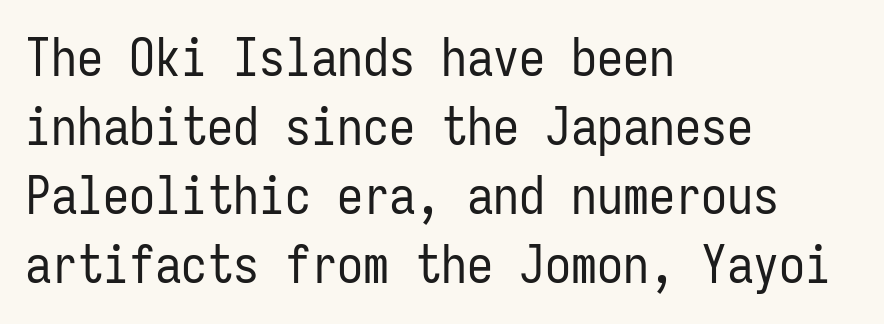
{"serif": "no", "italic": "no", "bold": "no", "weight": "regular", "width": "condensed", "stroke_contrast": "low", "x_height": "medium", "monospaced": "yes", "underline": "no", "align": "left", "line_spacing": "normal", "line_spacing_ratio": 1.33, "letter_spacing": "normal", "letter_spacing_em": 0.0, "glyph_px": 52}
